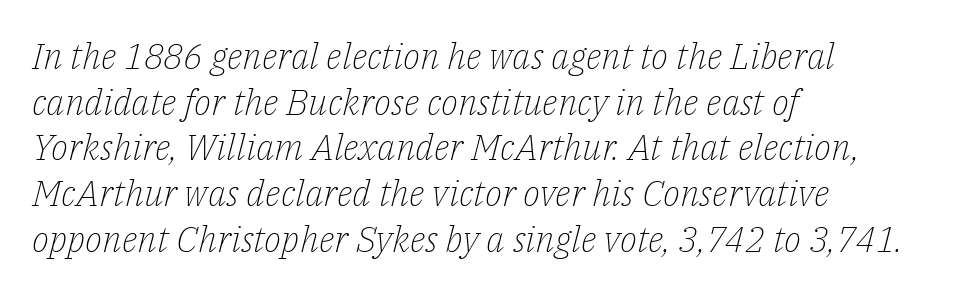
The image shows 36 px light serif type, italic (leaning right); set left-aligned, normal line spacing (1.27x), normal letter spacing, not underlined; low stroke contrast and a medium x-height.
